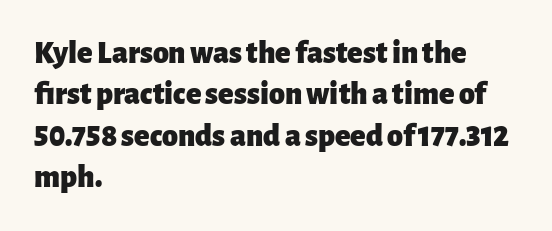
Q: Is the text bold? A: Yes.
Q: Is the text italic (slanted)? A: No, it is upright.
Q: Is the typeface a serif or a sans-serif typeface? A: Sans-serif.
Q: Is the text underlined? A: No.
Q: How is the paragraph aligned? A: Left-aligned.
Q: Is the spacing between letters normal or unusually wide? A: Normal.
Q: Is the spacing between lines tight, normal or loose? A: Normal.
Q: Width (condensed, normal, or wide)? A: Normal.
Q: Stroke contrast? A: Low.
Q: x-height? A: Medium.
Q: Monospaced? A: No.
